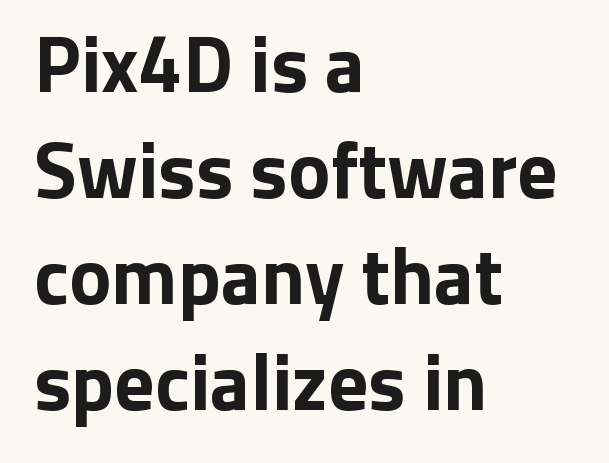
Q: Is the text bold? A: Yes.
Q: Is the text italic (slanted)? A: No, it is upright.
Q: Is the typeface a serif or a sans-serif typeface? A: Sans-serif.
Q: Is the text underlined? A: No.
Q: How is the paragraph aligned? A: Left-aligned.
Q: Is the spacing between letters normal or unusually wide? A: Normal.
Q: Is the spacing between lines tight, normal or loose? A: Normal.
Q: Width (condensed, normal, or wide)? A: Normal.
Q: Stroke contrast? A: Low.
Q: x-height? A: Medium.
Q: Monospaced? A: No.
